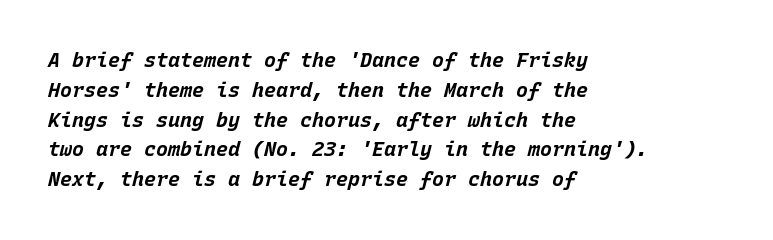
{"italic": "yes", "lean": "right", "slant_degrees": 15, "bold": "yes", "underline": "no", "align": "left", "line_spacing": "normal", "line_spacing_ratio": 1.49, "letter_spacing": "normal", "letter_spacing_em": 0.0, "glyph_px": 20}
